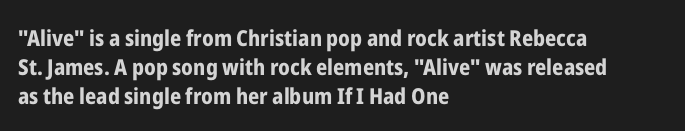
Q: Is the text bold? A: Yes.
Q: Is the text italic (slanted)? A: No, it is upright.
Q: Is the text underlined? A: No.
Q: How is the paragraph aligned? A: Left-aligned.
Q: Is the spacing between letters normal or unusually wide? A: Normal.
Q: Is the spacing between lines tight, normal or loose? A: Normal.
